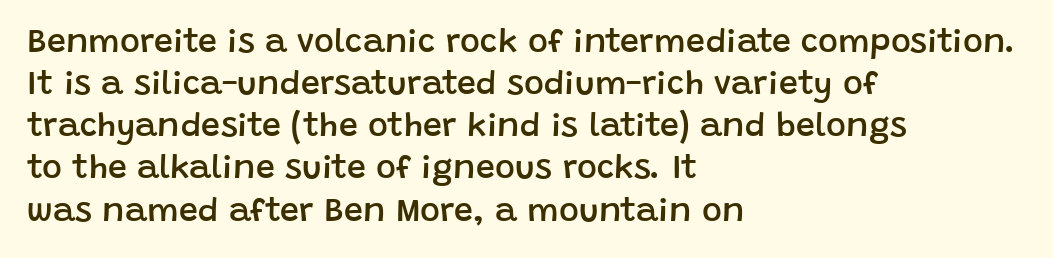
The typesetter chose a ragged-right arrangement here. The foot of each line stays bare and open. Proportional: the letters do not fall into vertical columns. It's the straight-up-and-down kind of type. On the weight axis this lands at semibold, roughly 600.
